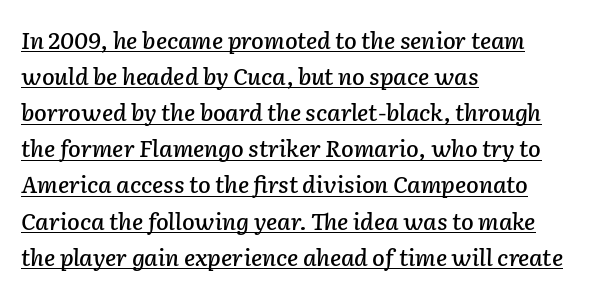
{"italic": "yes", "lean": "right", "slant_degrees": 2, "underline": "yes", "align": "left", "line_spacing": "normal", "line_spacing_ratio": 1.57, "letter_spacing": "normal", "letter_spacing_em": 0.0, "glyph_px": 23}
